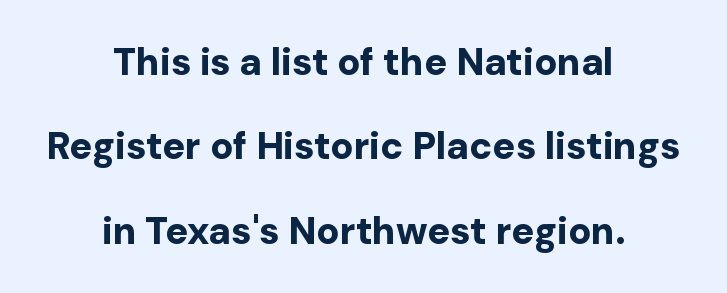
The letters advance in unequal steps, a hallmark of proportional type. Notice how the stems are strictly vertical — no italics here. Has an underline been added? It has not. Heavy, bold letterforms. The lines are spread far apart with generous leading. The tracking reads as untouched default to a designer's eye.
